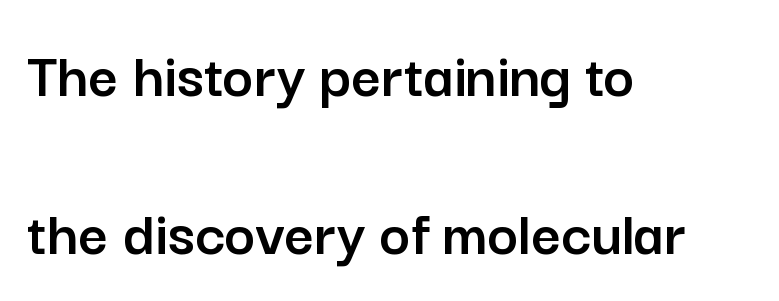
Q: Is the text italic (slanted)? A: No, it is upright.
Q: Is the typeface a serif or a sans-serif typeface? A: Sans-serif.
Q: Is the text underlined? A: No.
Q: How is the paragraph aligned? A: Left-aligned.
Q: Is the spacing between letters normal or unusually wide? A: Normal.
Q: Is the spacing between lines tight, normal or loose? A: Loose.
Q: Width (condensed, normal, or wide)? A: Normal.
Q: Stroke contrast? A: Low.
Q: x-height? A: Medium.
Q: Monospaced? A: No.
